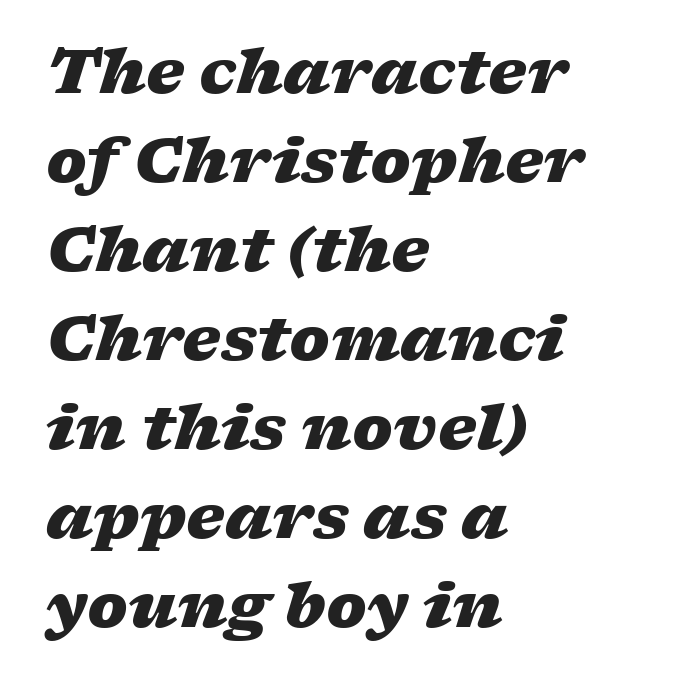
Inter-character spacing is left at the font's built-in metrics. Set as a true bold cut, around the 700 mark. Style check: oblique. In CSS terms this would be text-align: left. Any mark beneath the type? The region is blank.
